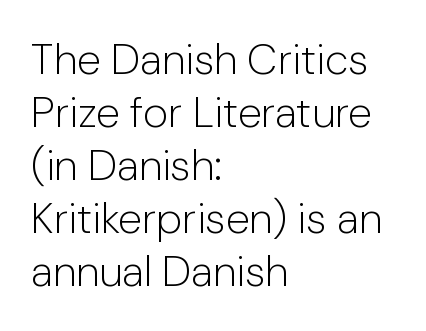
Spacing between characters is what you'd get straight out of the box. The face used here is proportionally spaced, like ordinary book or web type. This is roman type, the default non-slanted kind. A light-to-regular cut is what we see here. This is sans-serif lettering, the kind often seen on screens and signage. Leftover space on each line is placed entirely after the last word.
